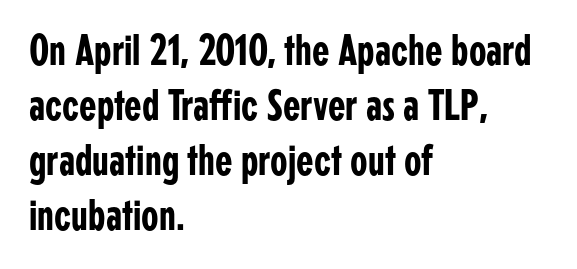
You could call the tracking neutral — neither tight nor loose. Nobody drew a line under any word here. The compositor pushed each line to the left boundary. You can tell from the bare stems that sans-serif type was used. Posture: straight, roman, zero tilt.
